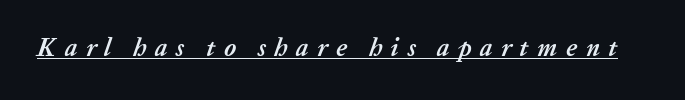
The image shows 25 px bold type, italic (leaning right); set unusually wide letter spacing (+0.34 em), underlined.
